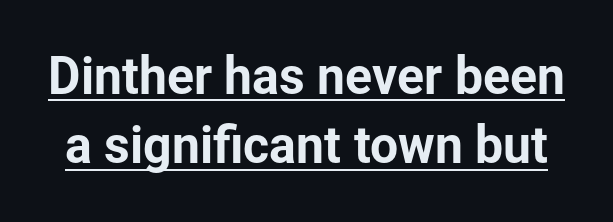
{"serif": "no", "italic": "no", "width": "normal", "stroke_contrast": "low", "x_height": "medium", "monospaced": "no", "underline": "yes", "line_spacing": "normal", "line_spacing_ratio": 1.39, "letter_spacing": "normal", "letter_spacing_em": 0.0, "glyph_px": 50}
